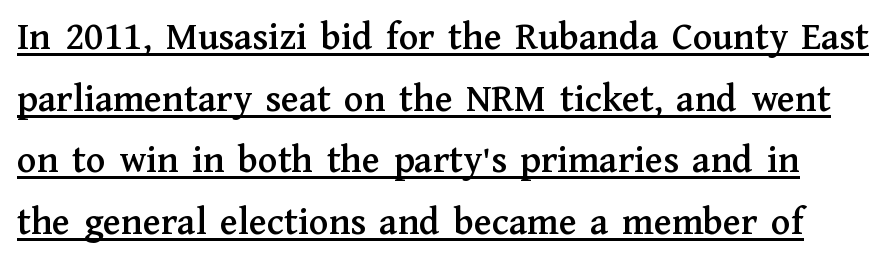
Q: Is the text italic (slanted)? A: No, it is upright.
Q: Is the typeface a serif or a sans-serif typeface? A: Serif.
Q: Is the text underlined? A: Yes.
Q: Is the spacing between letters normal or unusually wide? A: Normal.
Q: Is the spacing between lines tight, normal or loose? A: Normal.
Q: Width (condensed, normal, or wide)? A: Normal.
Q: Stroke contrast? A: Medium.
Q: x-height? A: Medium.
Q: Monospaced? A: No.
